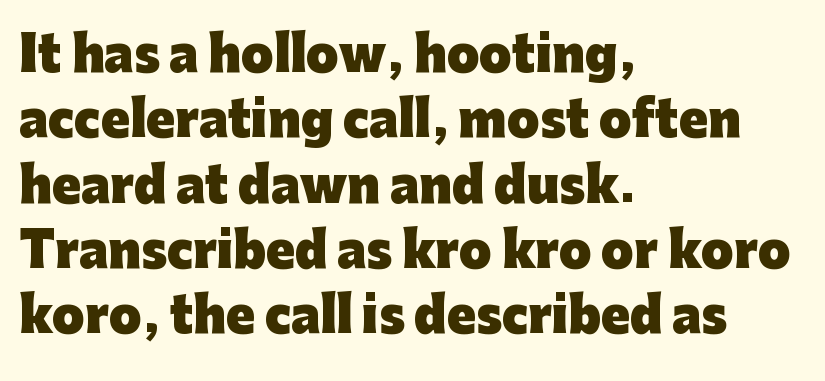
No word sits above an underline. Students, note that the glyphs here touch the page at normal intervals. Each line starts at the same left margin while the right side varies. The rendering shows plain stroke endings on the letterforms — a sans-serif design. Compared with typical paragraphs, the rows here are spaced about the same. I'd describe the lettering as bold — thick and assertive.
